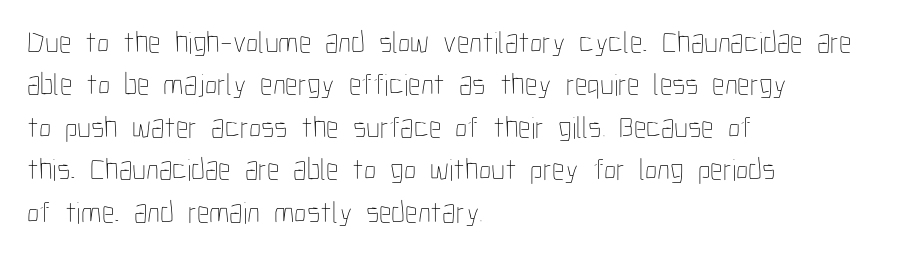
{"italic": "no", "bold": "no", "weight": "thin", "width": "condensed", "stroke_contrast": "low", "x_height": "medium", "monospaced": "no", "underline": "no", "align": "left", "line_spacing": "normal", "line_spacing_ratio": 1.37, "letter_spacing": "normal", "letter_spacing_em": 0.0, "glyph_px": 31}
